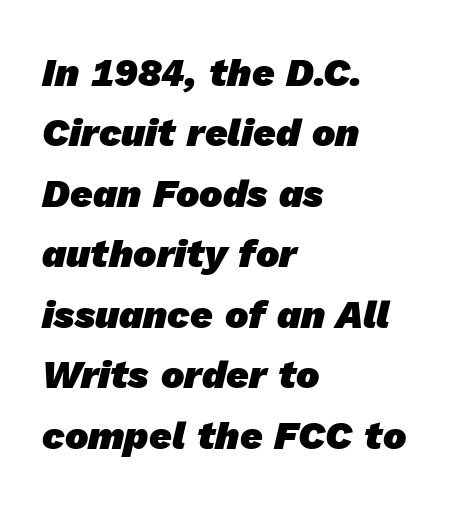
{"serif": "no", "bold": "yes", "weight": "heavy", "width": "normal", "stroke_contrast": "low", "x_height": "medium", "monospaced": "no", "underline": "no", "align": "left", "line_spacing": "normal", "line_spacing_ratio": 1.55, "letter_spacing": "normal", "letter_spacing_em": 0.0, "glyph_px": 39}
